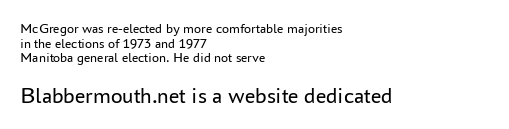
{"italic": "no", "bold": "no", "underline": "no", "align": "left", "line_spacing": "tight", "line_spacing_ratio": 1.05, "letter_spacing": "normal", "letter_spacing_em": 0.0, "larger_block": "second", "size_ratio": 1.64, "glyph_px": 23}
